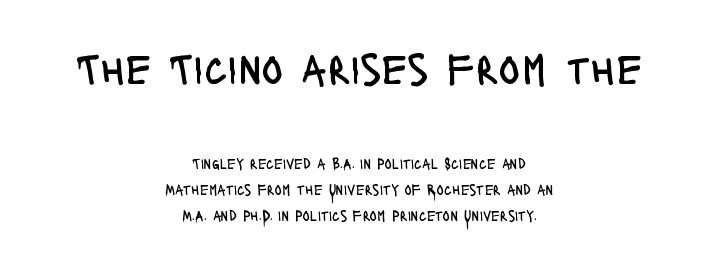
{"serif": "no", "italic": "no", "bold": "no", "weight": "regular", "width": "condensed", "stroke_contrast": "low", "x_height": "large", "monospaced": "no", "underline": "no", "align": "center", "line_spacing_ratio": 1.75, "letter_spacing": "normal", "letter_spacing_em": 0.0, "larger_block": "first", "size_ratio": 3.0, "glyph_px": 45}
